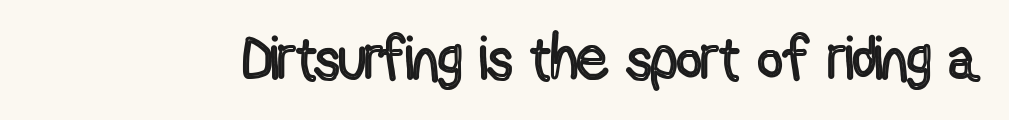
The image shows 61 px condensed type, upright; set normal letter spacing, not underlined; a medium x-height.
